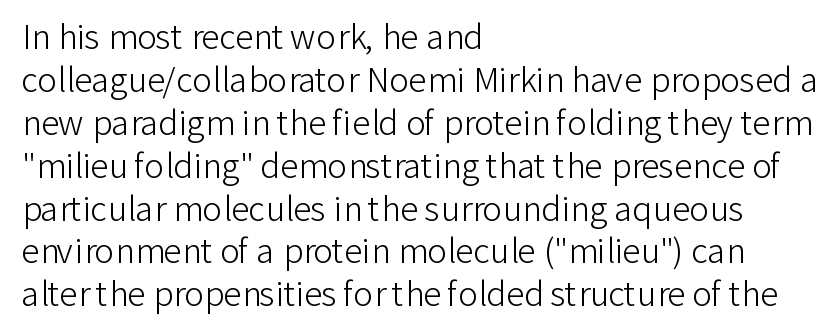
{"serif": "no", "italic": "no", "bold": "no", "weight": "light", "width": "normal", "stroke_contrast": "low", "x_height": "medium", "monospaced": "no", "underline": "no", "align": "left", "line_spacing": "normal", "line_spacing_ratio": 1.3, "letter_spacing": "normal", "letter_spacing_em": 0.0, "glyph_px": 33}
